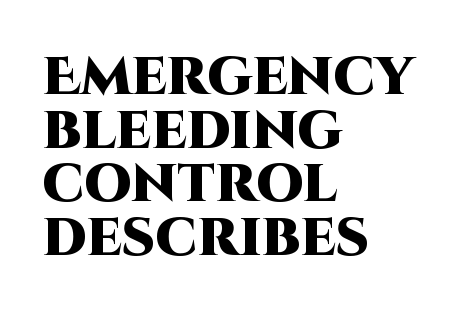
The letters sit at their default tracking, neither squeezed nor spread. Varying glyph widths throughout — classic text-font behaviour. Vertical strokes here are truly vertical. What's the leading like? Squeezed, with rows nearly overlapping. Compared with a centered layout, this one pins lines to the left instead. Weight check: bold — yes, fully.
